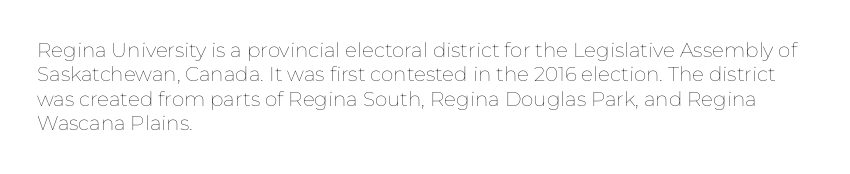
Q: Is the text bold? A: No.
Q: Is the text italic (slanted)? A: No, it is upright.
Q: Is the text underlined? A: No.
Q: How is the paragraph aligned? A: Left-aligned.
Q: Is the spacing between letters normal or unusually wide? A: Normal.
